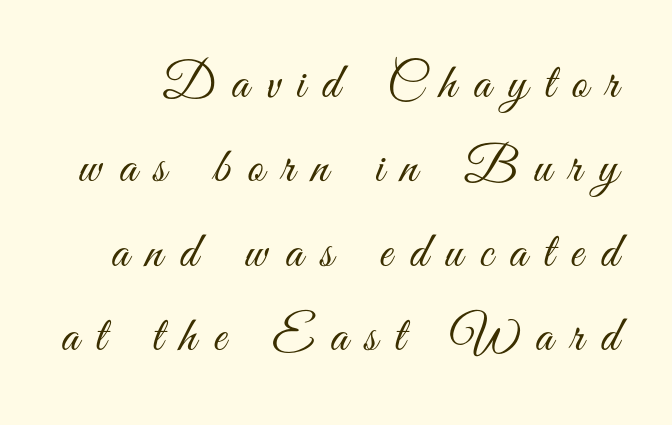
Q: Is the text bold? A: No.
Q: Is the text italic (slanted)? A: Yes.
Q: Is the typeface a serif or a sans-serif typeface? A: Sans-serif.
Q: Is the text underlined? A: No.
Q: Is the spacing between letters normal or unusually wide? A: Unusually wide.
Q: Is the spacing between lines tight, normal or loose? A: Normal.
Q: Width (condensed, normal, or wide)? A: Condensed.
Q: Stroke contrast? A: Medium.
Q: x-height? A: Small.
Q: Monospaced? A: No.
